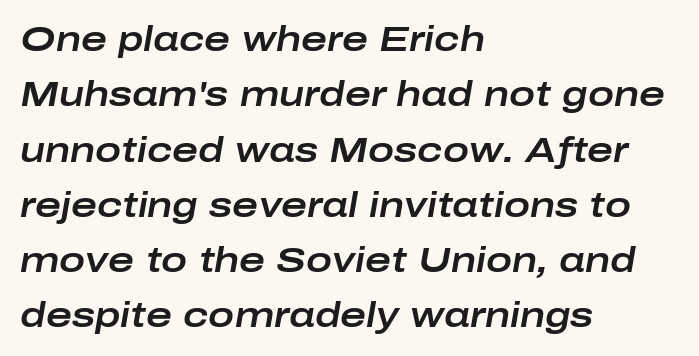
Q: Is the text italic (slanted)? A: Yes, it leans right by about 10 degrees.
Q: Is the text underlined? A: No.
Q: How is the paragraph aligned? A: Left-aligned.
Q: Is the spacing between letters normal or unusually wide? A: Normal.
Q: Is the spacing between lines tight, normal or loose? A: Normal.
Q: Width (condensed, normal, or wide)? A: Wide.
Q: Stroke contrast? A: Low.
Q: x-height? A: Medium.
Q: Monospaced? A: No.
